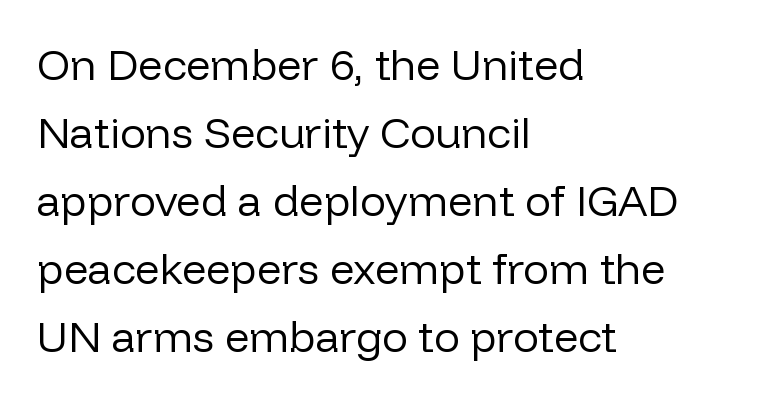
Q: Is the text bold? A: No.
Q: Is the text italic (slanted)? A: No, it is upright.
Q: Is the typeface a serif or a sans-serif typeface? A: Sans-serif.
Q: Is the text underlined? A: No.
Q: How is the paragraph aligned? A: Left-aligned.
Q: Is the spacing between letters normal or unusually wide? A: Normal.
Q: Is the spacing between lines tight, normal or loose? A: Normal.
Q: Width (condensed, normal, or wide)? A: Normal.
Q: Stroke contrast? A: Low.
Q: x-height? A: Medium.
Q: Monospaced? A: No.
